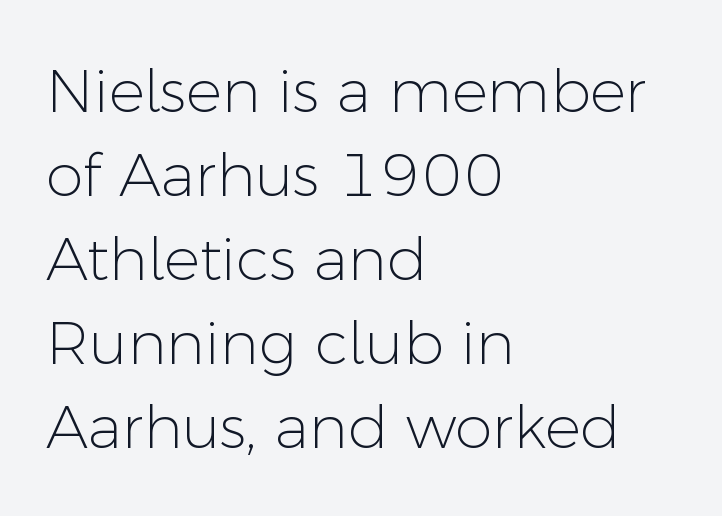
{"serif": "no", "italic": "no", "bold": "no", "weight": "light", "width": "normal", "stroke_contrast": "low", "x_height": "medium", "monospaced": "no", "underline": "no", "align": "left", "line_spacing": "normal", "line_spacing_ratio": 1.4, "letter_spacing": "normal", "letter_spacing_em": 0.0, "glyph_px": 60}
